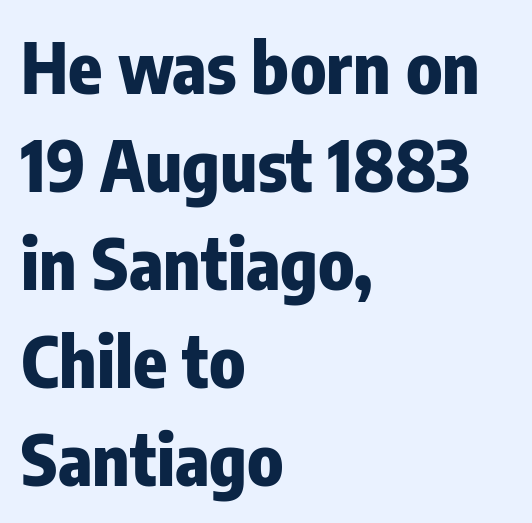
Every stem runs plumb, perpendicular to the baseline. The glyphs are unaccompanied by any horizontal stroke below them. The font family rendered here belongs to the sans-serif group. Notice how thick the strokes are: this is what a full bold looks like.
